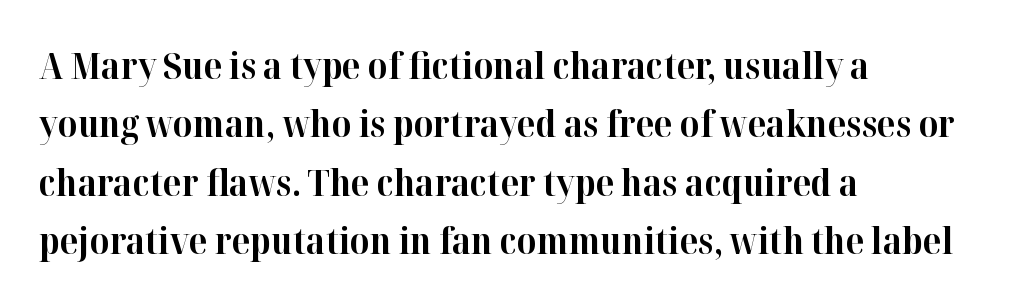
The image shows 37 px bold serif type, upright; set left-aligned, normal line spacing (1.58x), normal letter spacing, not underlined; high stroke contrast and a medium x-height.
